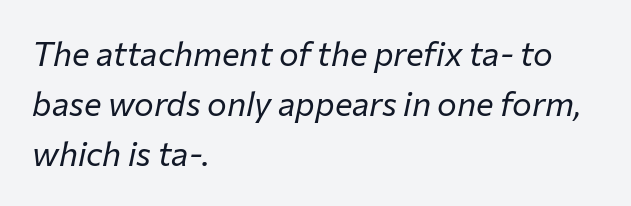
The image shows 33 px regular-weight type, italic (leaning right); set left-aligned, normal line spacing (1.52x), normal letter spacing, not underlined; low stroke contrast and a medium x-height.
